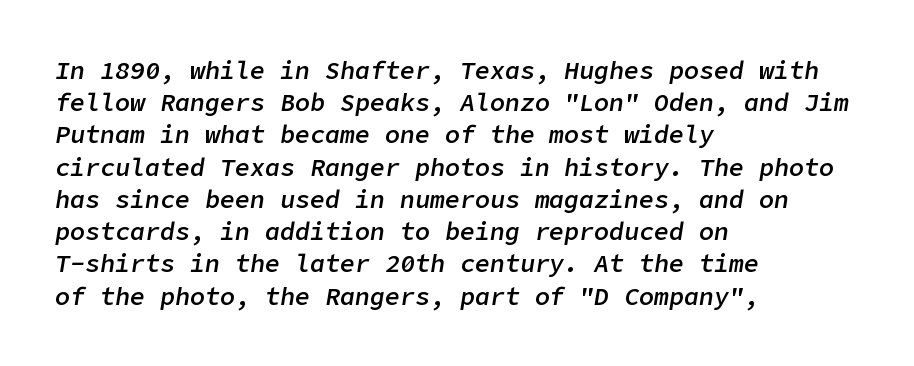
{"italic": "yes", "lean": "right", "slant_degrees": 9, "bold": "semi", "underline": "no", "align": "left", "line_spacing": "normal", "line_spacing_ratio": 1.29, "letter_spacing": "normal", "letter_spacing_em": 0.0, "glyph_px": 25}
